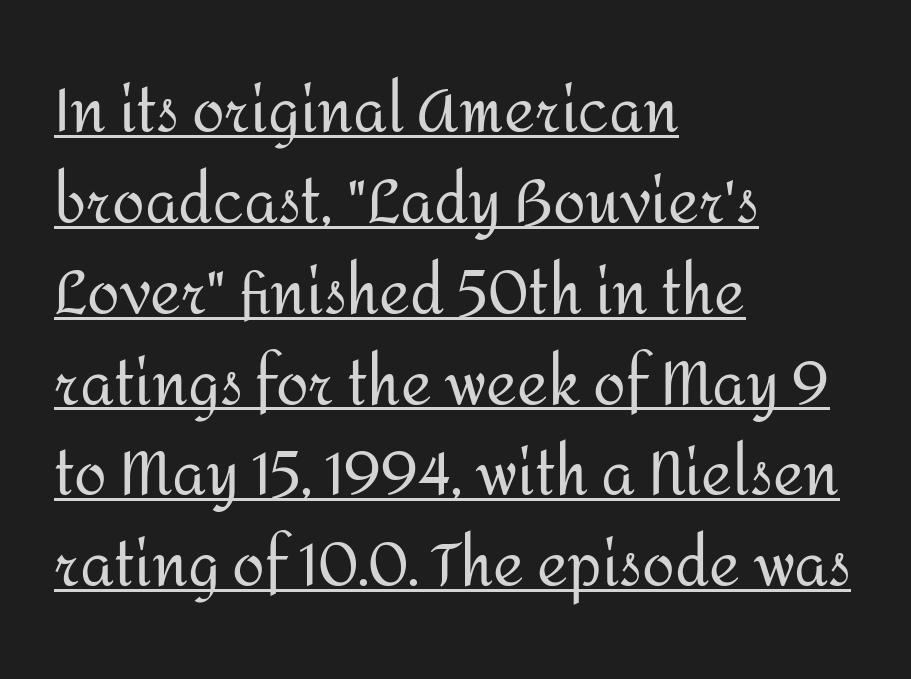
{"serif": "no", "italic": "no", "bold": "no", "weight": "regular", "width": "normal", "stroke_contrast": "medium", "x_height": "medium", "monospaced": "no", "underline": "yes", "align": "left", "line_spacing": "normal", "line_spacing_ratio": 1.54, "letter_spacing": "normal", "letter_spacing_em": 0.0, "glyph_px": 59}
